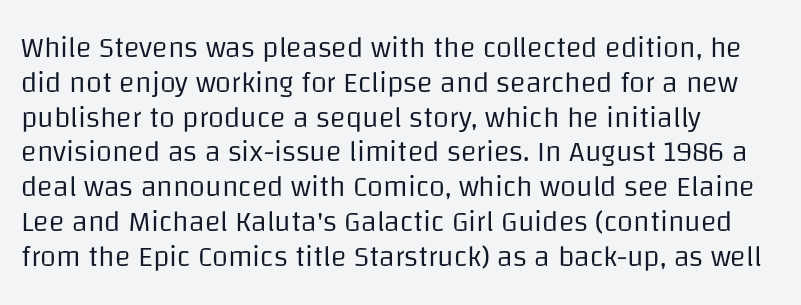
The image shows 29 px regular-weight sans-serif type, upright; set left-aligned, line spacing 1.2x, normal letter spacing, not underlined; low stroke contrast and a large x-height.
